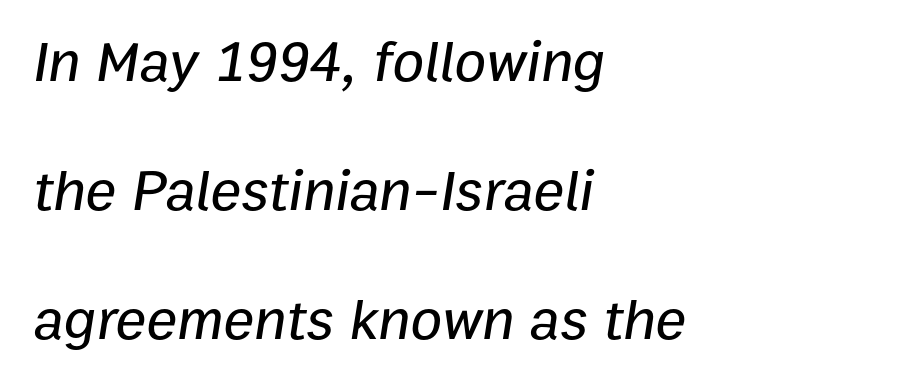
A great deal of white space separates one row of letters from the next. There's an unmistakable incline to the writing here. The specimen omits any rule beneath the text block's lines. Words appear dense and cohesive because spacing is normal. Proportional: the letters do not fall into vertical columns. Visually the block forms a straight wall on the left and a jagged coastline on the right.
